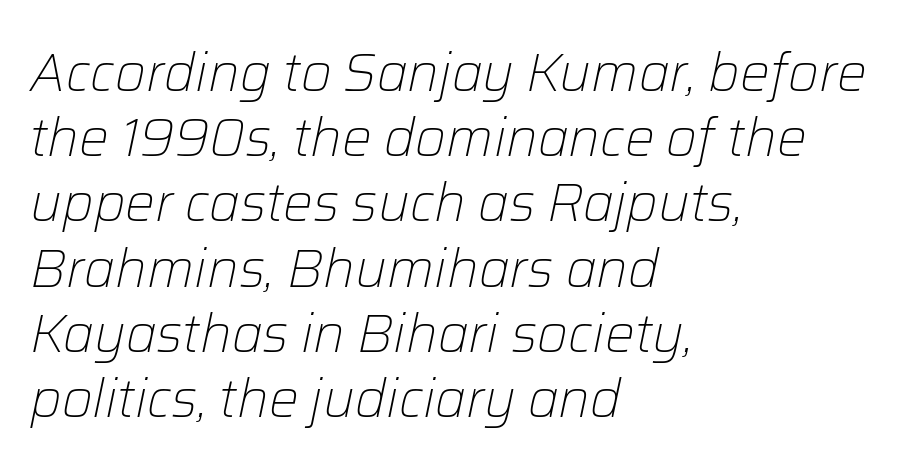
Q: Is the text bold? A: No.
Q: Is the text italic (slanted)? A: Yes, it leans right by about 12 degrees.
Q: Is the text underlined? A: No.
Q: How is the paragraph aligned? A: Left-aligned.
Q: Is the spacing between letters normal or unusually wide? A: Normal.
Q: Width (condensed, normal, or wide)? A: Normal.
Q: Stroke contrast? A: Low.
Q: x-height? A: Medium.
Q: Monospaced? A: No.
